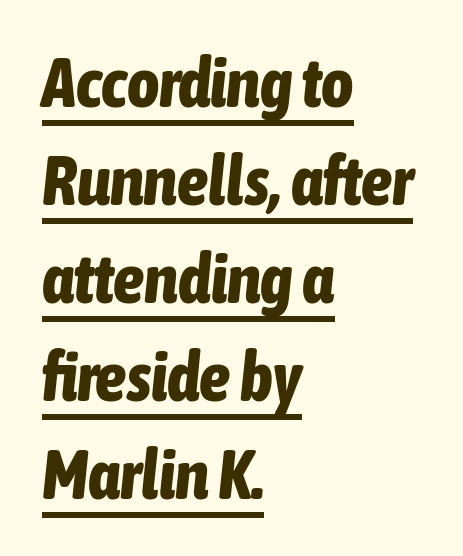
Q: Is the text bold? A: Yes.
Q: Is the text italic (slanted)? A: Yes, it leans right by about 6 degrees.
Q: Is the text underlined? A: Yes.
Q: How is the paragraph aligned? A: Left-aligned.
Q: Is the spacing between letters normal or unusually wide? A: Normal.
Q: Is the spacing between lines tight, normal or loose? A: Normal.
Q: Width (condensed, normal, or wide)? A: Condensed.
Q: Stroke contrast? A: Low.
Q: x-height? A: Medium.
Q: Monospaced? A: No.
